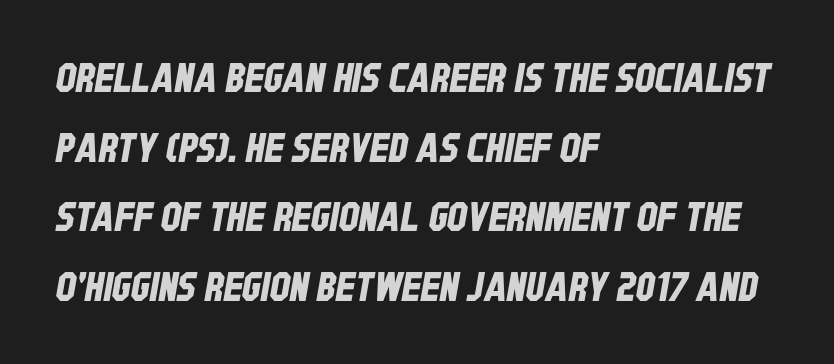
{"serif": "no", "width": "condensed", "stroke_contrast": "low", "x_height": "large", "monospaced": "no", "underline": "no", "align": "left", "line_spacing_ratio": 1.74, "letter_spacing": "normal", "letter_spacing_em": 0.0, "glyph_px": 40}
